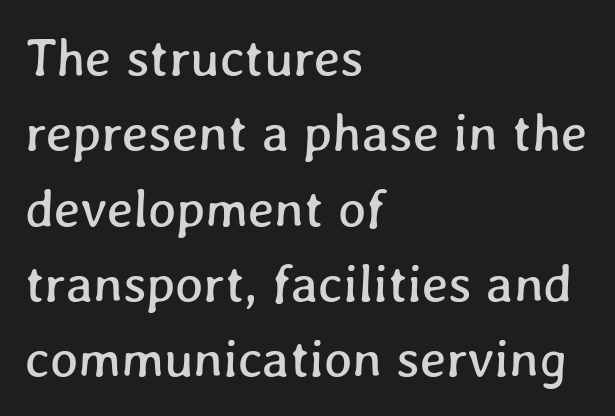
{"width": "normal", "stroke_contrast": "low", "x_height": "medium", "monospaced": "no", "underline": "no", "align": "left", "line_spacing": "normal", "line_spacing_ratio": 1.42, "letter_spacing": "normal", "letter_spacing_em": 0.0, "glyph_px": 53}
